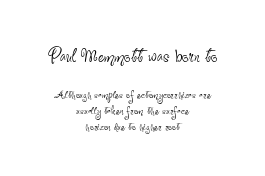
Q: Is the text bold? A: No.
Q: Is the text italic (slanted)? A: Yes.
Q: Is the text underlined? A: No.
Q: How is the paragraph aligned? A: Centered.
Q: Is the spacing between letters normal or unusually wide? A: Normal.
Q: Is the spacing between lines tight, normal or loose? A: Tight.
Q: Which block of text is set in a larger size, the first (top) or the second (bottom)? A: The first (top) one.
